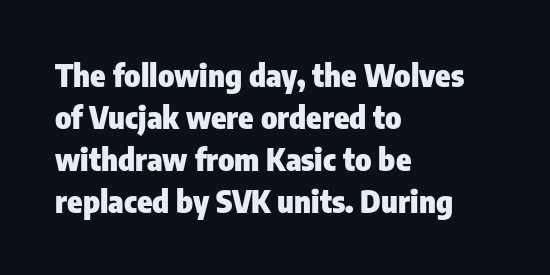
{"serif": "no", "italic": "no", "bold": "yes", "weight": "heavy", "width": "condensed", "stroke_contrast": "low", "x_height": "medium", "monospaced": "no", "underline": "no", "align": "left", "line_spacing": "normal", "line_spacing_ratio": 1.35, "letter_spacing": "normal", "letter_spacing_em": 0.0, "glyph_px": 31}
